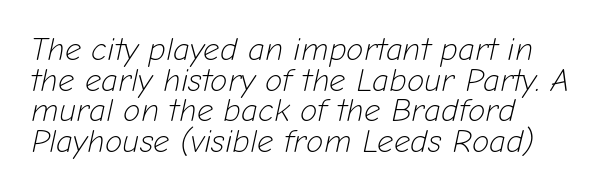
{"italic": "yes", "lean": "right", "slant_degrees": 12, "bold": "no", "weight": "light", "width": "normal", "stroke_contrast": "low", "x_height": "medium", "monospaced": "no", "underline": "no", "line_spacing": "tight", "line_spacing_ratio": 0.96, "letter_spacing": "normal", "letter_spacing_em": 0.0, "glyph_px": 32}
